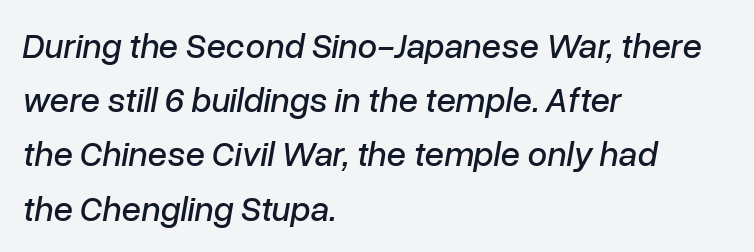
If you drew a line through each stem, it would be angled. These lines are rendered in a variable-pitch font. Summary of vertical rhythm: regular, with standard interline spacing. Descenders hang freely into open space.
